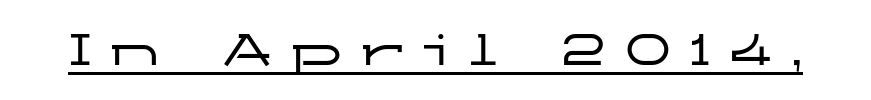
The image shows 51 px wide sans-serif type, upright; set unusually wide letter spacing (+0.37 em), underlined; low stroke contrast and a medium x-height.
